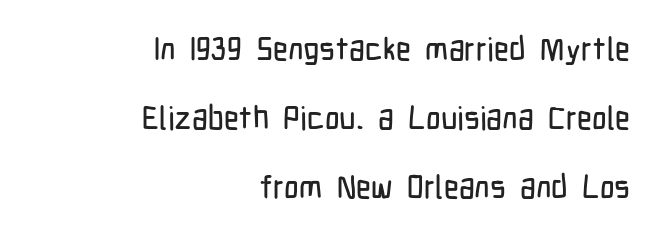
The image shows 32 px condensed sans-serif type, upright; set right-aligned, loose line spacing (2.16x), normal letter spacing, not underlined; low stroke contrast and a medium x-height.
